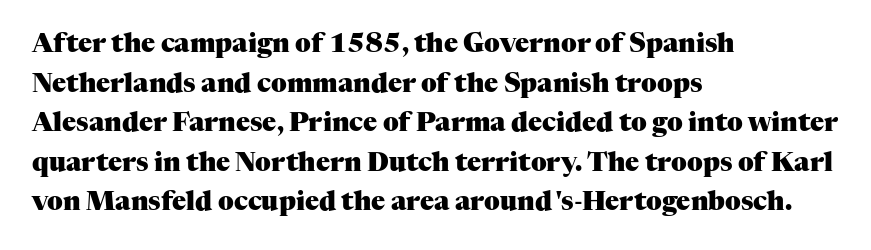
The image shows 26 px bold type, upright; set left-aligned, normal line spacing (1.52x), normal letter spacing, not underlined.
